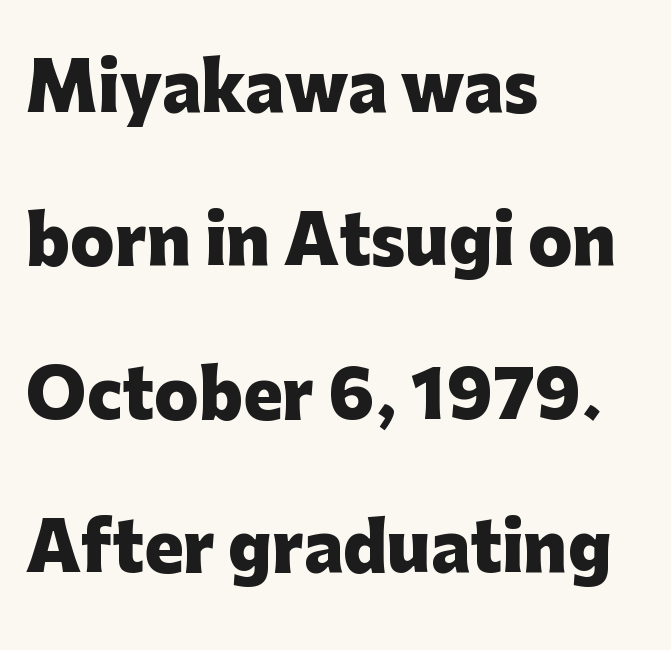
The image shows 65 px heavy sans-serif type, upright; set left-aligned, loose line spacing (2.36x), normal letter spacing, not underlined; low stroke contrast and a medium x-height.
